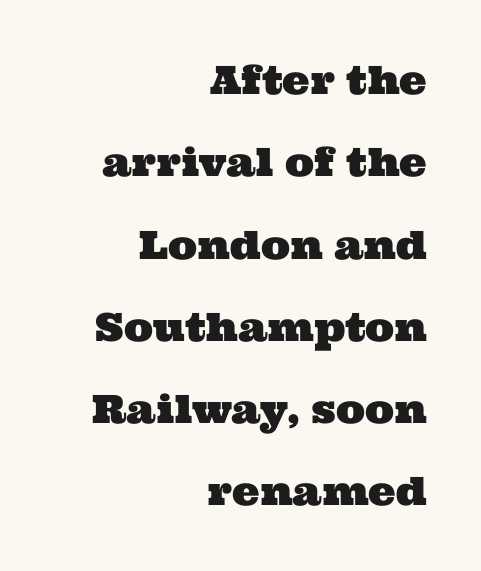
The lines in this sample share a right terminus and differ only in where they begin. Successive baselines arrive slowly, with a big drop between each. Each word holds together tightly as a unit, with standard inter-letter gaps. These lines are rendered in a variable-pitch font. Underlining? Definitely not there. The font family rendered here belongs to the serif group.
